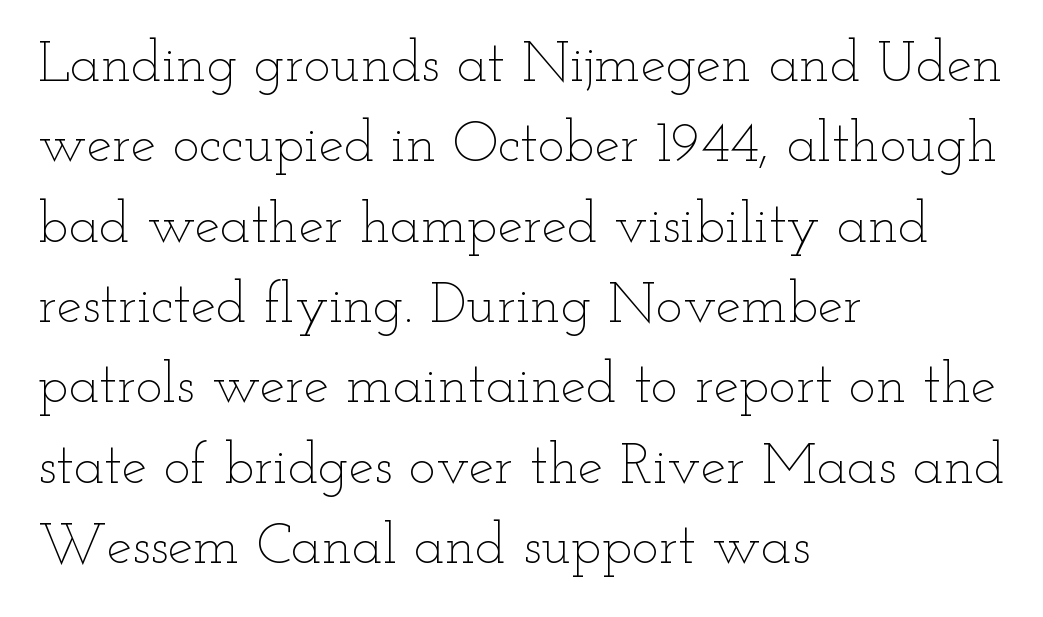
The image shows 57 px thin, wide type, upright; set left-aligned, normal line spacing (1.41x), normal letter spacing, not underlined; low stroke contrast and a small x-height.
